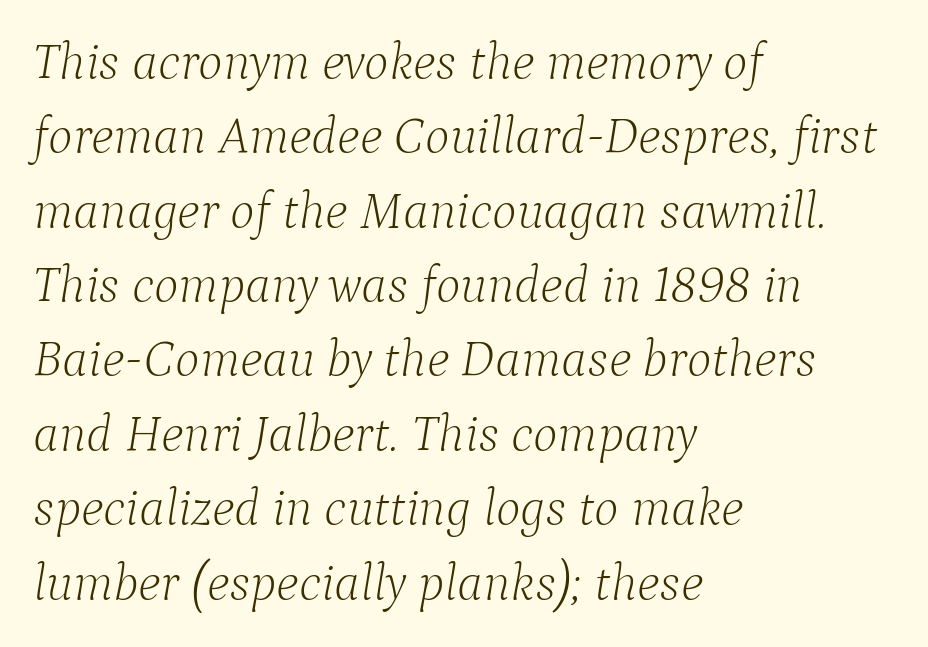
The image shows 52 px light serif type, italic (leaning right); set left-aligned, normal line spacing (1.43x), normal letter spacing, not underlined; low stroke contrast and a medium x-height.
